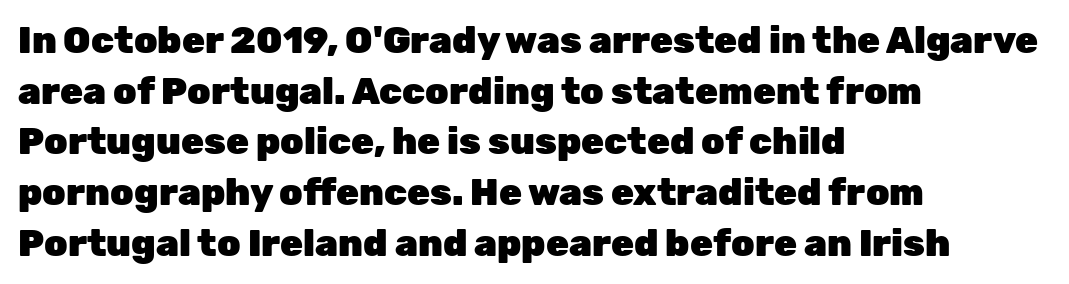
Quick note: interline space is typical. The line texture is even and compact thanks to regular tracking. Notice how the stems are strictly vertical — no italics here. These lines carry a lot of weight — the face is fully bold. Alignment: flush left.
